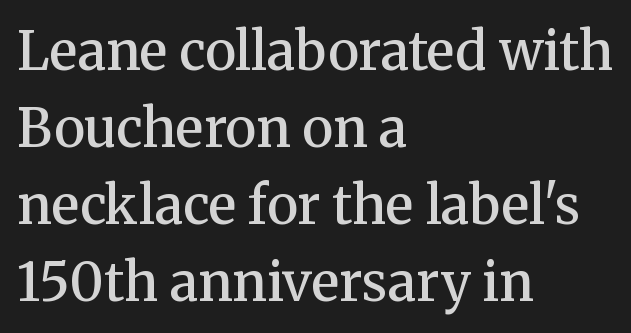
{"serif": "yes", "italic": "no", "bold": "semi", "weight": "semibold", "width": "normal", "stroke_contrast": "medium", "x_height": "medium", "monospaced": "no", "underline": "no", "align": "left", "line_spacing": "normal", "line_spacing_ratio": 1.45, "letter_spacing": "normal", "letter_spacing_em": 0.0, "glyph_px": 53}
